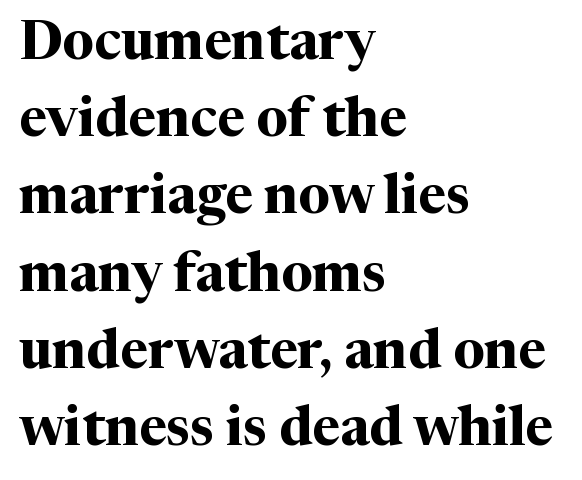
Q: Is the text bold? A: Yes.
Q: Is the text italic (slanted)? A: No, it is upright.
Q: Is the typeface a serif or a sans-serif typeface? A: Serif.
Q: Is the text underlined? A: No.
Q: How is the paragraph aligned? A: Left-aligned.
Q: Is the spacing between letters normal or unusually wide? A: Normal.
Q: Is the spacing between lines tight, normal or loose? A: Normal.
Q: Width (condensed, normal, or wide)? A: Normal.
Q: Stroke contrast? A: Medium.
Q: x-height? A: Medium.
Q: Monospaced? A: No.
